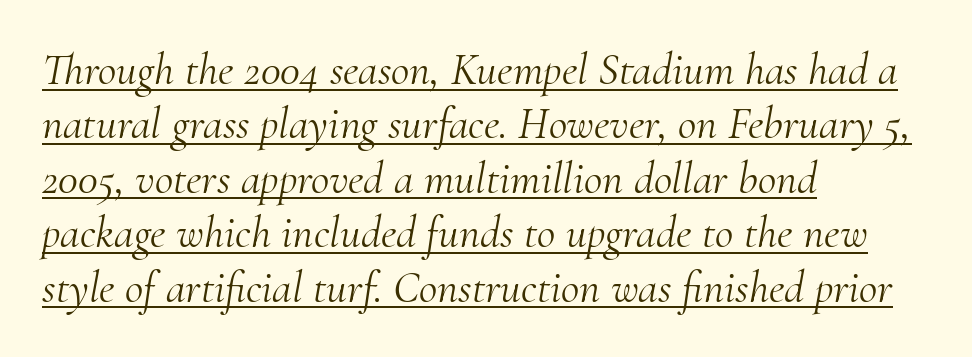
{"serif": "yes", "italic": "yes", "lean": "right", "slant_degrees": 10, "bold": "no", "weight": "light", "width": "normal", "stroke_contrast": "medium", "x_height": "small", "monospaced": "no", "underline": "yes", "align": "left", "line_spacing_ratio": 1.21, "letter_spacing": "normal", "letter_spacing_em": 0.0, "glyph_px": 45}
